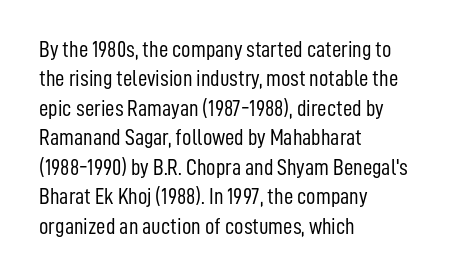
{"italic": "no", "bold": "no", "underline": "no", "align": "left", "line_spacing": "normal", "line_spacing_ratio": 1.28, "letter_spacing": "normal", "letter_spacing_em": 0.0, "glyph_px": 23}
